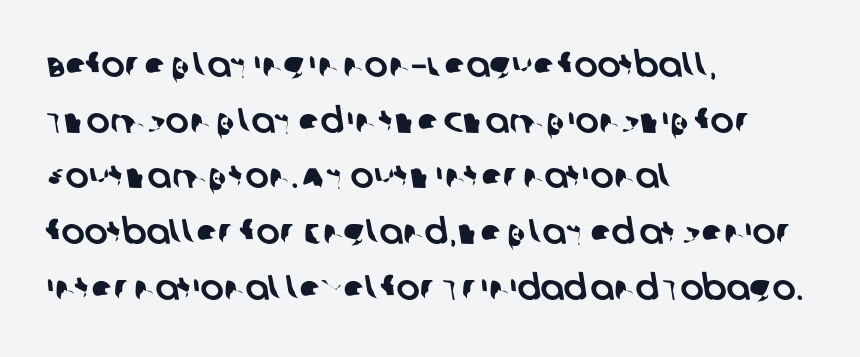
Q: Is the typeface a serif or a sans-serif typeface? A: Sans-serif.
Q: Is the text underlined? A: No.
Q: How is the paragraph aligned? A: Left-aligned.
Q: Is the spacing between letters normal or unusually wide? A: Normal.
Q: Is the spacing between lines tight, normal or loose? A: Normal.
Q: Width (condensed, normal, or wide)? A: Normal.
Q: Stroke contrast? A: Low.
Q: x-height? A: Large.
Q: Monospaced? A: No.
